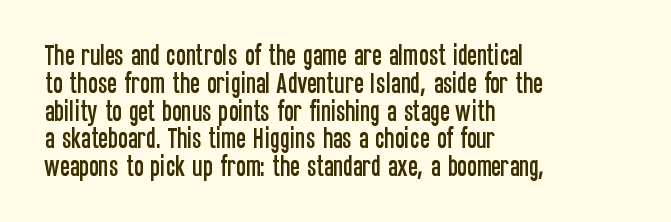
The image shows 23 px text type, upright; set left-aligned, line spacing 1.21x, normal letter spacing, not underlined.
